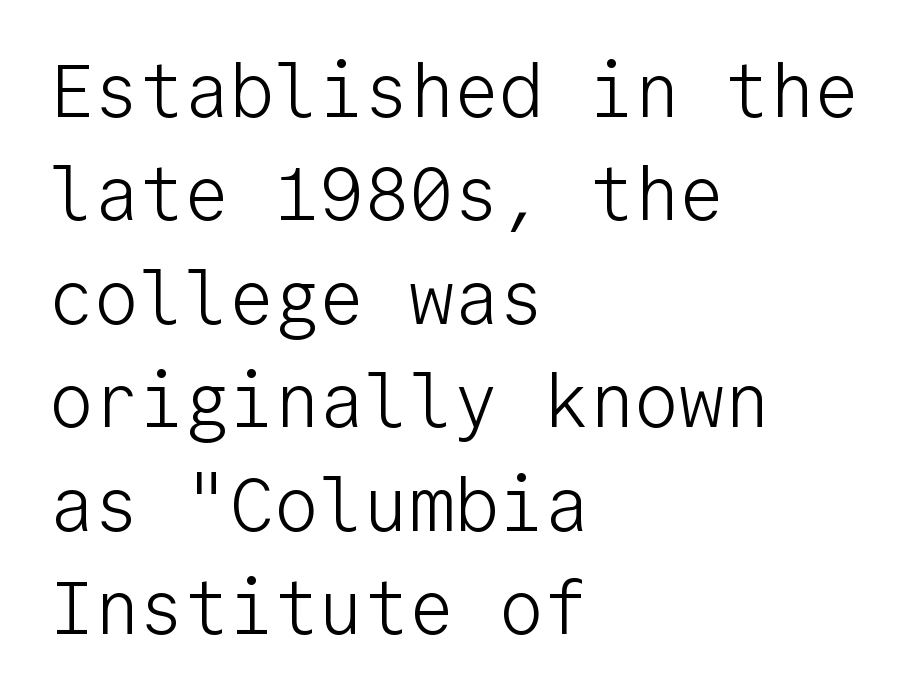
The space beneath each line is pristine and unruled. Tracking value appears to be zero — textbook default spacing. The lines in this sample share a left origin and differ only in where they stop. Every character here occupies the same horizontal width, giving the sample a typewriter-like rhythm. Weight: in the light-to-regular range.
